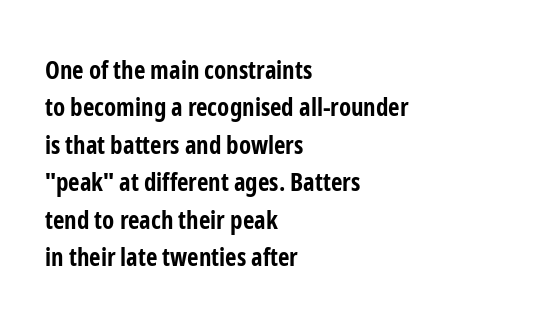
The image shows 25 px bold type, upright; set left-aligned, normal line spacing (1.5x), normal letter spacing, not underlined.
